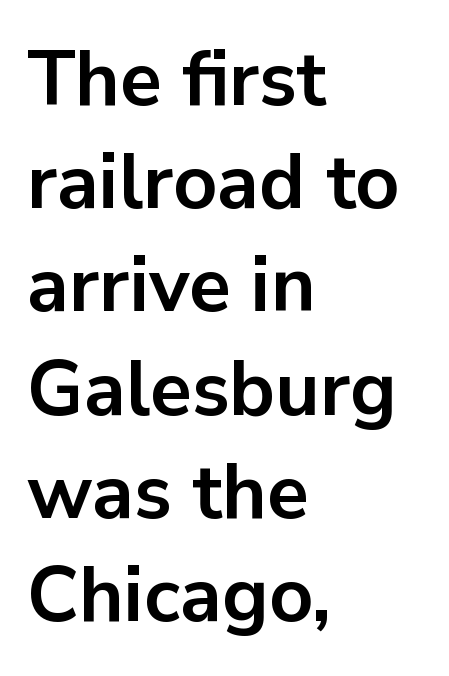
The image shows 77 px bold sans-serif type, upright; set left-aligned, normal line spacing (1.34x), normal letter spacing, not underlined; low stroke contrast and a medium x-height.
